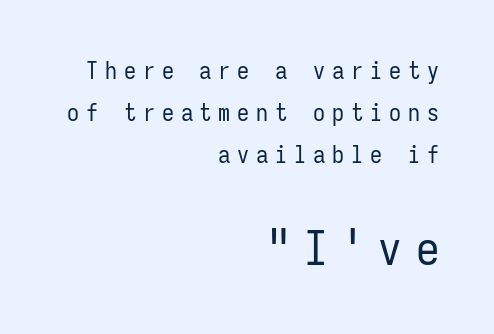
Q: Is the text bold? A: No.
Q: Is the text italic (slanted)? A: No, it is upright.
Q: Is the typeface a serif or a sans-serif typeface? A: Sans-serif.
Q: Is the text underlined? A: No.
Q: How is the paragraph aligned? A: Right-aligned.
Q: Is the spacing between letters normal or unusually wide? A: Unusually wide.
Q: Which block of text is set in a larger size, the first (top) or the second (bottom)? A: The second (bottom) one.
Q: Width (condensed, normal, or wide)? A: Condensed.
Q: Stroke contrast? A: Low.
Q: x-height? A: Medium.
Q: Monospaced? A: Yes.
